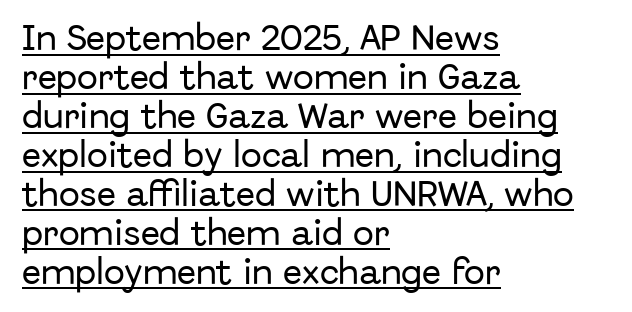
Q: Is the text italic (slanted)? A: No, it is upright.
Q: Is the typeface a serif or a sans-serif typeface? A: Sans-serif.
Q: Is the text underlined? A: Yes.
Q: How is the paragraph aligned? A: Left-aligned.
Q: Is the spacing between letters normal or unusually wide? A: Normal.
Q: Is the spacing between lines tight, normal or loose? A: Normal.
Q: Width (condensed, normal, or wide)? A: Normal.
Q: Stroke contrast? A: Low.
Q: x-height? A: Medium.
Q: Monospaced? A: No.
